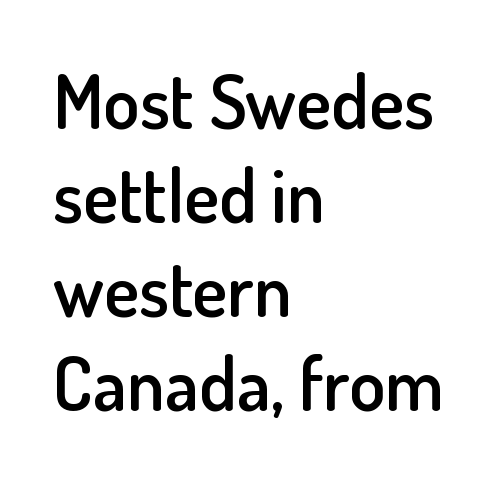
Q: Is the text bold? A: Semi-bold.
Q: Is the text italic (slanted)? A: No, it is upright.
Q: Is the typeface a serif or a sans-serif typeface? A: Sans-serif.
Q: Is the text underlined? A: No.
Q: How is the paragraph aligned? A: Left-aligned.
Q: Is the spacing between letters normal or unusually wide? A: Normal.
Q: Is the spacing between lines tight, normal or loose? A: Normal.
Q: Width (condensed, normal, or wide)? A: Normal.
Q: Stroke contrast? A: Low.
Q: x-height? A: Small.
Q: Monospaced? A: No.
